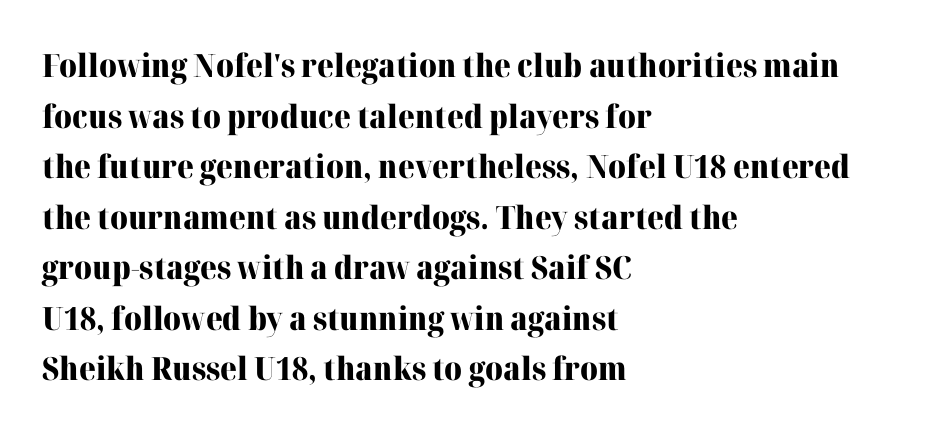
The image shows 32 px heavy serif type, upright; set left-aligned, normal line spacing (1.58x), normal letter spacing, not underlined; high stroke contrast and a medium x-height.
